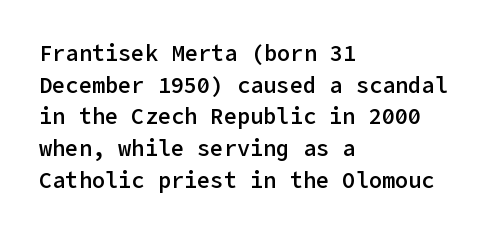
Q: Is the text bold? A: Semi-bold.
Q: Is the text italic (slanted)? A: No, it is upright.
Q: Is the text underlined? A: No.
Q: How is the paragraph aligned? A: Left-aligned.
Q: Is the spacing between letters normal or unusually wide? A: Normal.
Q: Is the spacing between lines tight, normal or loose? A: Normal.
